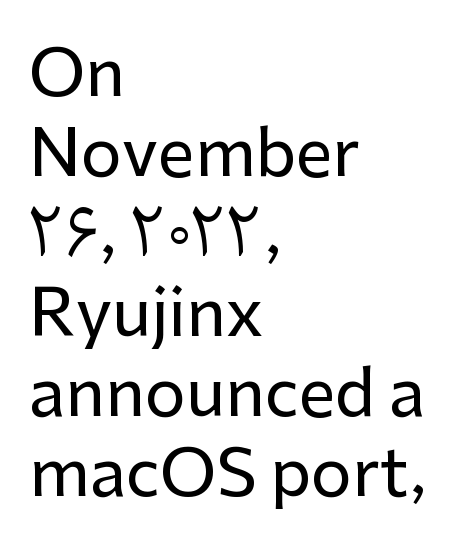
Q: Is the text italic (slanted)? A: No, it is upright.
Q: Is the typeface a serif or a sans-serif typeface? A: Sans-serif.
Q: Is the text underlined? A: No.
Q: How is the paragraph aligned? A: Left-aligned.
Q: Is the spacing between letters normal or unusually wide? A: Normal.
Q: Width (condensed, normal, or wide)? A: Normal.
Q: Stroke contrast? A: Low.
Q: x-height? A: Medium.
Q: Monospaced? A: No.
